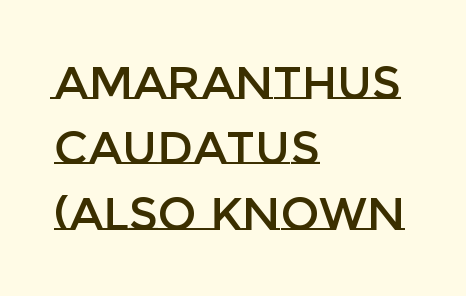
Typeset ragged right — the left edge is the straight one. Does extra space separate the letters? No, they use regular spacing. Nobody drew a line under any word here. In terms of posture, this sample is upright.
